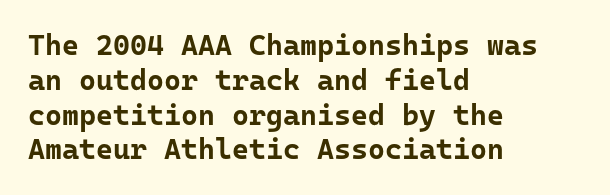
The image shows 29 px bold sans-serif type, upright; set left-aligned, line spacing 1.2x, normal letter spacing, not underlined; low stroke contrast and a medium x-height.
